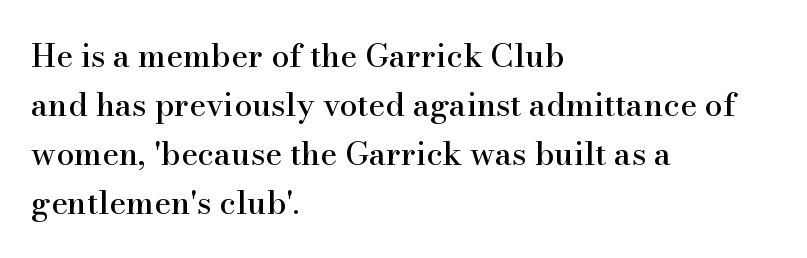
{"serif": "yes", "italic": "no", "width": "normal", "stroke_contrast": "high", "x_height": "small", "monospaced": "no", "underline": "no", "align": "left", "line_spacing": "normal", "line_spacing_ratio": 1.53, "letter_spacing": "normal", "letter_spacing_em": 0.0, "glyph_px": 32}
